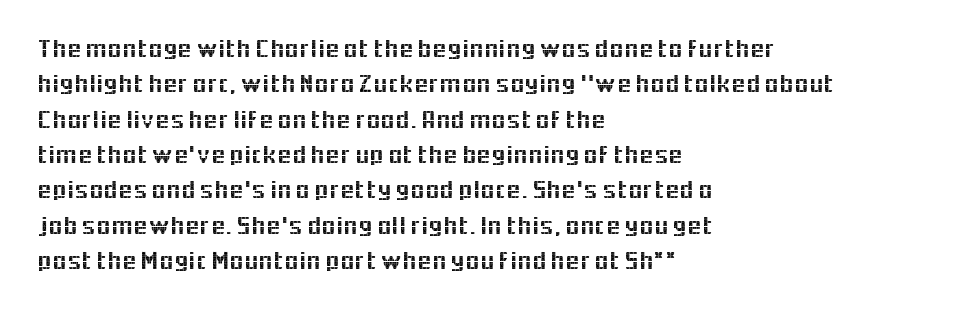
{"italic": "no", "underline": "no", "align": "left", "line_spacing": "normal", "line_spacing_ratio": 1.36, "letter_spacing": "normal", "letter_spacing_em": 0.0, "glyph_px": 26}
